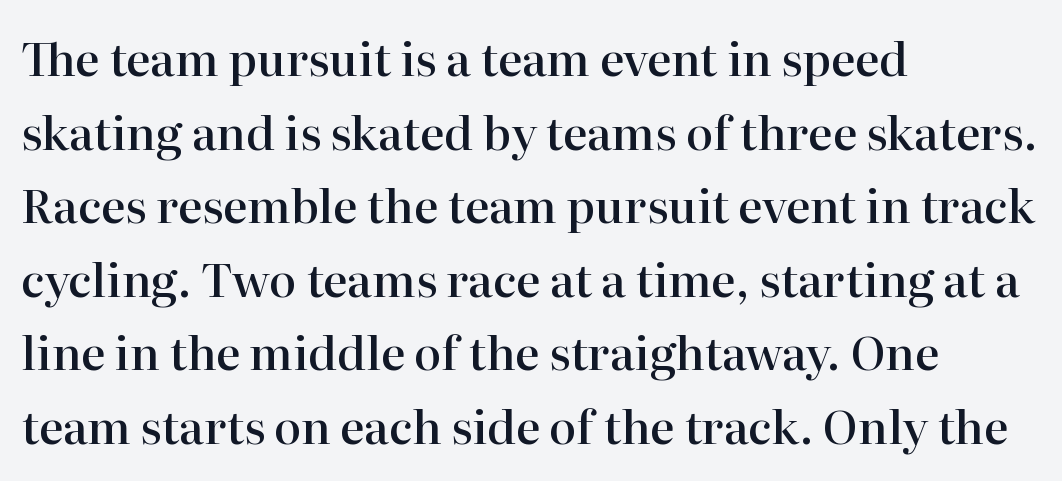
Q: Is the text bold? A: Semi-bold.
Q: Is the text italic (slanted)? A: No, it is upright.
Q: Is the typeface a serif or a sans-serif typeface? A: Serif.
Q: Is the text underlined? A: No.
Q: How is the paragraph aligned? A: Left-aligned.
Q: Is the spacing between letters normal or unusually wide? A: Normal.
Q: Is the spacing between lines tight, normal or loose? A: Normal.
Q: Width (condensed, normal, or wide)? A: Normal.
Q: Stroke contrast? A: High.
Q: x-height? A: Medium.
Q: Monospaced? A: No.
